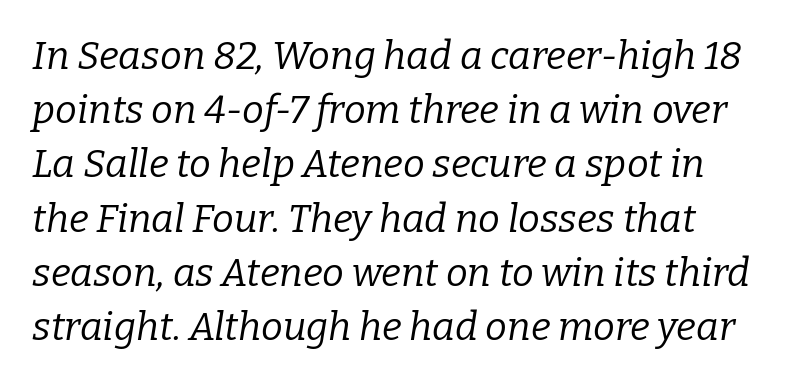
Is the letter spacing exaggerated? No — it looks like the ordinary default. This sample has the flowing, uneven cadence of proportional lettering. Emphasis-style slanted type is in use. The glyphs are unaccompanied by any horizontal stroke below them.
